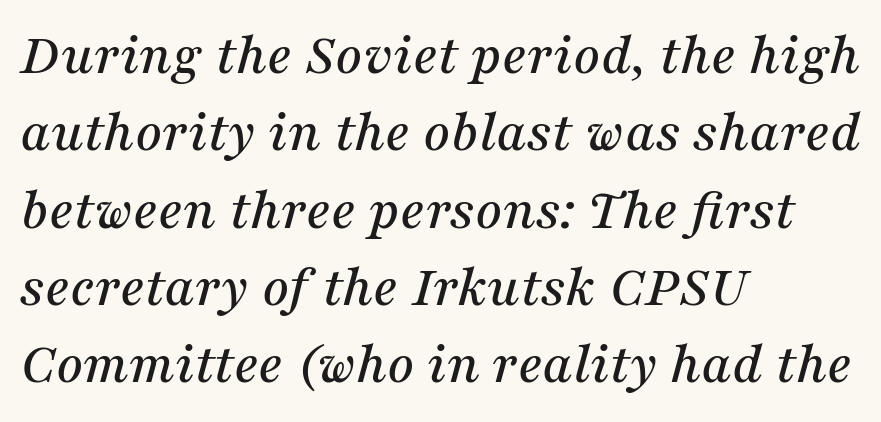
Q: Is the text italic (slanted)? A: Yes, it leans right by about 16 degrees.
Q: Is the typeface a serif or a sans-serif typeface? A: Serif.
Q: Is the text underlined? A: No.
Q: How is the paragraph aligned? A: Left-aligned.
Q: Is the spacing between letters normal or unusually wide? A: Normal.
Q: Is the spacing between lines tight, normal or loose? A: Normal.
Q: Width (condensed, normal, or wide)? A: Normal.
Q: Stroke contrast? A: Medium.
Q: x-height? A: Medium.
Q: Monospaced? A: No.
